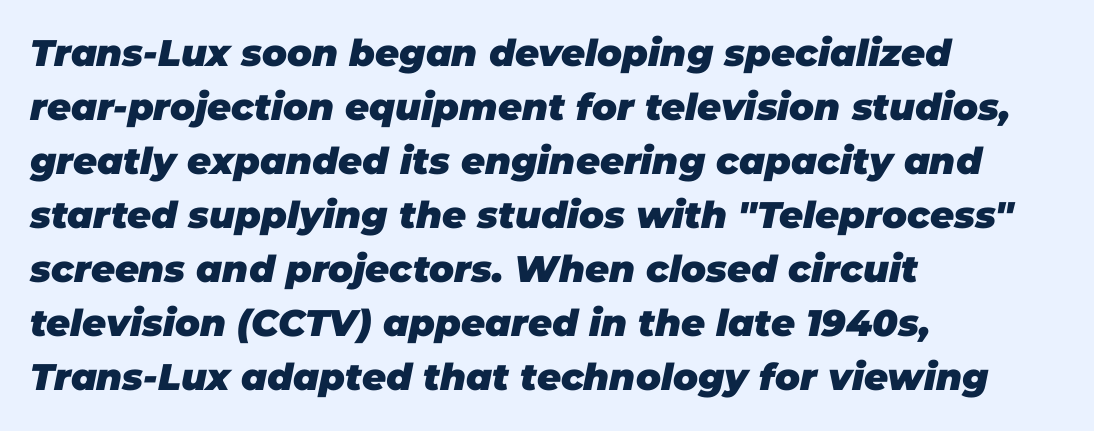
The passage shown has conventional tracking throughout. Think of a printed novel: that variable character pitch is what you see here. The gap between lines stays unmarked. Whoever set this chose a conventional vertical rhythm.
